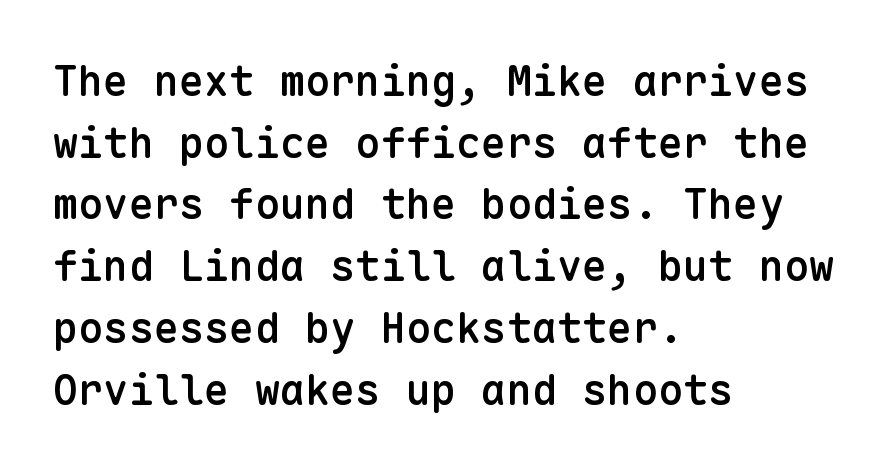
The image shows 42 px semibold sans-serif type, upright, monospaced; set left-aligned, normal line spacing (1.47x), normal letter spacing, not underlined; low stroke contrast and a medium x-height.
